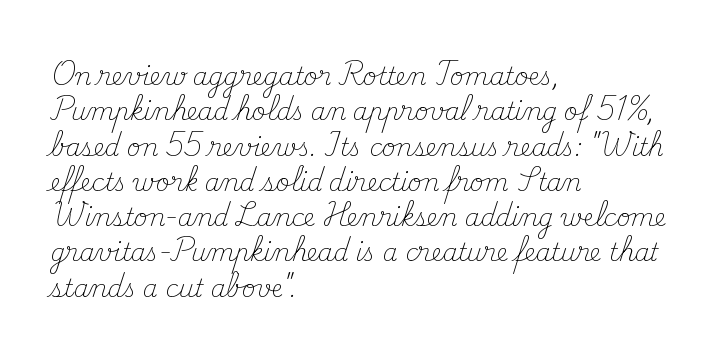
Q: Is the text bold? A: No.
Q: Is the text italic (slanted)? A: Yes.
Q: Is the text underlined? A: No.
Q: How is the paragraph aligned? A: Left-aligned.
Q: Is the spacing between letters normal or unusually wide? A: Normal.
Q: Is the spacing between lines tight, normal or loose? A: Normal.
